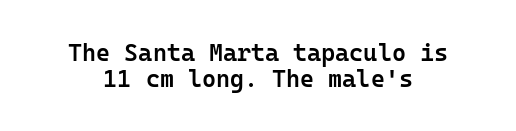
The image shows 24 px text type, upright; set tight line spacing (1.07x), normal letter spacing, not underlined.
